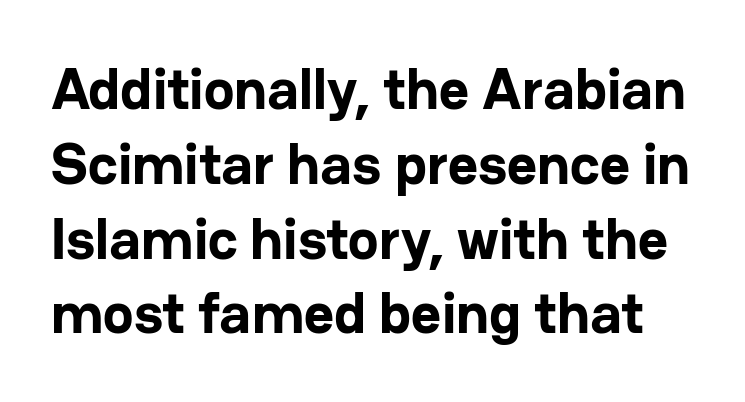
Q: Is the text bold? A: Yes.
Q: Is the text italic (slanted)? A: No, it is upright.
Q: Is the typeface a serif or a sans-serif typeface? A: Sans-serif.
Q: Is the text underlined? A: No.
Q: Is the spacing between letters normal or unusually wide? A: Normal.
Q: Is the spacing between lines tight, normal or loose? A: Normal.
Q: Width (condensed, normal, or wide)? A: Normal.
Q: Stroke contrast? A: Low.
Q: x-height? A: Medium.
Q: Monospaced? A: No.
